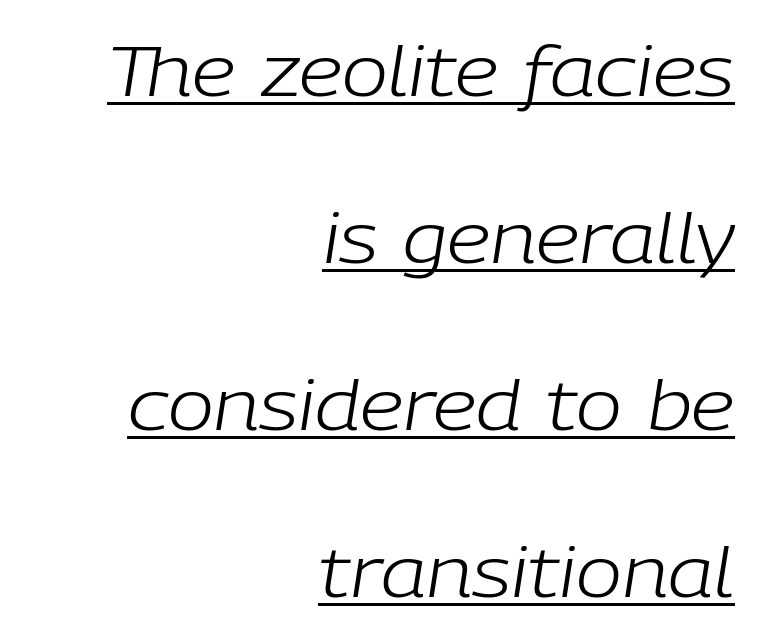
A continuous stroke trails under the words, as in a hyperlink. Each word holds together tightly as a unit, with standard inter-letter gaps. Line endings align vertically; line beginnings do not. Posture: slanted.
